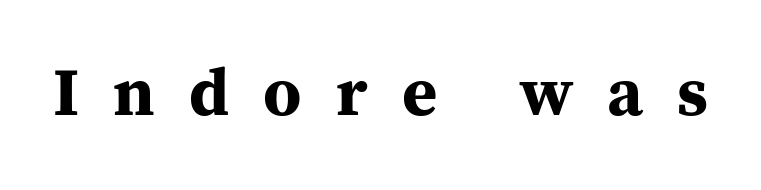
{"serif": "yes", "italic": "no", "bold": "yes", "weight": "bold", "width": "normal", "stroke_contrast": "medium", "x_height": "medium", "monospaced": "no", "underline": "no", "letter_spacing": "wide", "letter_spacing_em": 0.5, "glyph_px": 68}
